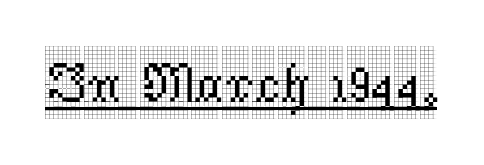
{"serif": "yes", "italic": "no", "width": "condensed", "x_height": "large", "monospaced": "no", "underline": "yes", "letter_spacing": "normal", "letter_spacing_em": 0.0, "glyph_px": 56}
